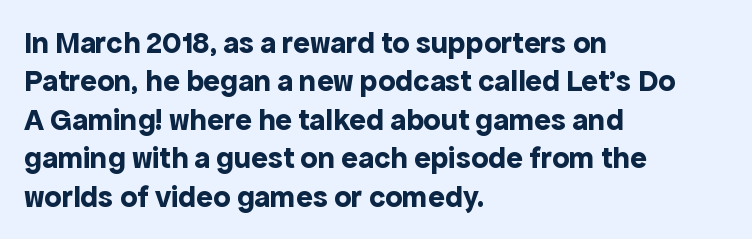
{"serif": "no", "italic": "no", "bold": "yes", "weight": "bold", "width": "normal", "x_height": "medium", "monospaced": "no", "underline": "no", "align": "left", "line_spacing_ratio": 1.24, "letter_spacing": "normal", "letter_spacing_em": 0.0, "glyph_px": 31}
